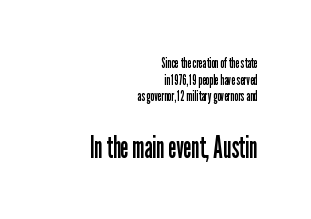
The image shows 30 px regular-weight, condensed sans-serif type, upright; set right-aligned, line spacing 1.19x, normal letter spacing, not underlined; the second (bottom) block is 2.14x larger; low stroke contrast and a medium x-height.
